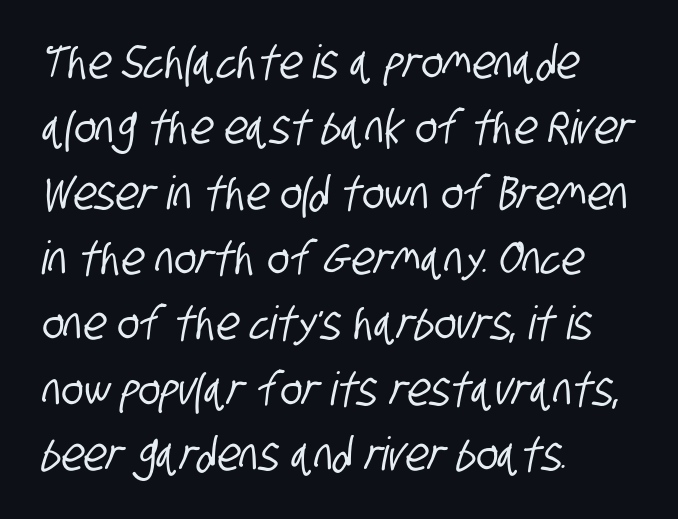
Observe the absence of serifs on each vertical stroke in this sample. Short and long lines alike share a common starting point at left. The specimen omits any rule beneath the text block's lines. Students, note that the glyphs here touch the page at normal intervals. The lines sit at an ordinary, default distance from one another. A typesetter would call this proportional, since set widths differ per character.
